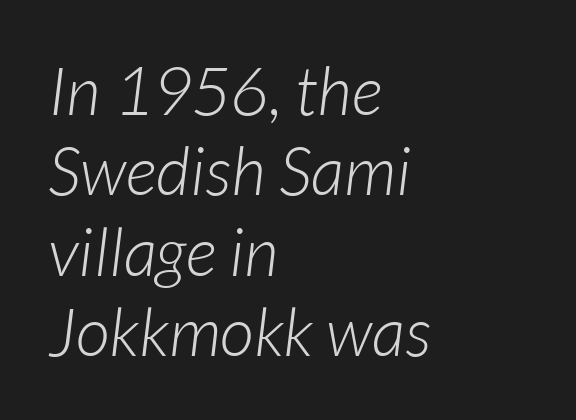
Q: Is the text bold? A: No.
Q: Is the text italic (slanted)? A: Yes, it leans right by about 7 degrees.
Q: Is the text underlined? A: No.
Q: How is the paragraph aligned? A: Left-aligned.
Q: Is the spacing between letters normal or unusually wide? A: Normal.
Q: Width (condensed, normal, or wide)? A: Normal.
Q: Stroke contrast? A: Low.
Q: x-height? A: Medium.
Q: Monospaced? A: No.
